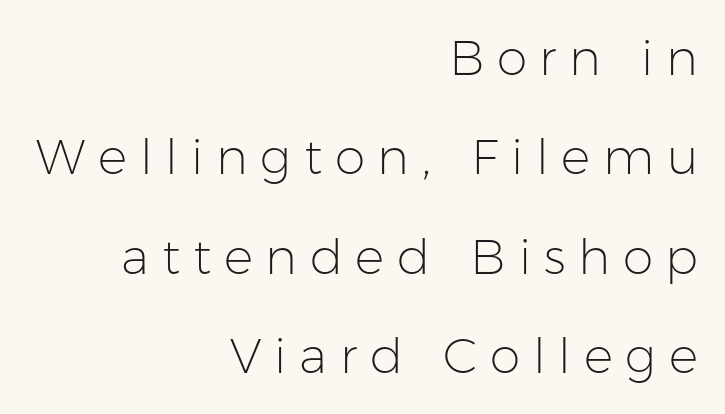
The rendering anchors every line to the right-hand side. Each new line begins a long way beneath the previous one. Proportional: the letters do not fall into vertical columns. Compared with a typical body face, this is equally light or lighter still. Serif or sans? Sans — the stroke terminals are bare. Check the space under the baseline: it is left empty.
